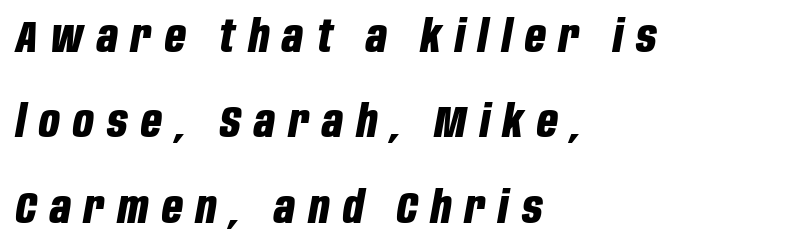
Every letter is thick-stroked: bold, no question. The passage shown is not underscored anywhere. The tracking jumps out immediately: characters are airy and widely separated. Tall strokes in this sample are angled rather than plumb. A great deal of white space separates one row of letters from the next.
